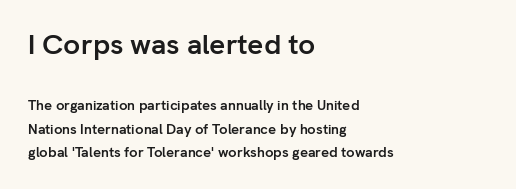
Q: Is the text bold? A: Yes.
Q: Is the text italic (slanted)? A: No, it is upright.
Q: Is the typeface a serif or a sans-serif typeface? A: Sans-serif.
Q: Is the text underlined? A: No.
Q: How is the paragraph aligned? A: Left-aligned.
Q: Is the spacing between letters normal or unusually wide? A: Normal.
Q: Is the spacing between lines tight, normal or loose? A: Normal.
Q: Which block of text is set in a larger size, the first (top) or the second (bottom)? A: The first (top) one.
Q: Width (condensed, normal, or wide)? A: Normal.
Q: Stroke contrast? A: Low.
Q: x-height? A: Medium.
Q: Monospaced? A: No.
